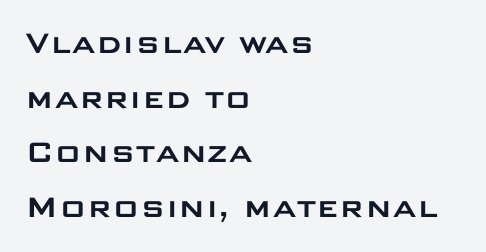
Summary of vertical rhythm: regular, with standard interline spacing. Has an underline been added? It has not. Does extra space separate the letters? No, they use regular spacing. Stroke terminals: plain, sans-serif. Nope, not italic — everything's standing straight.
